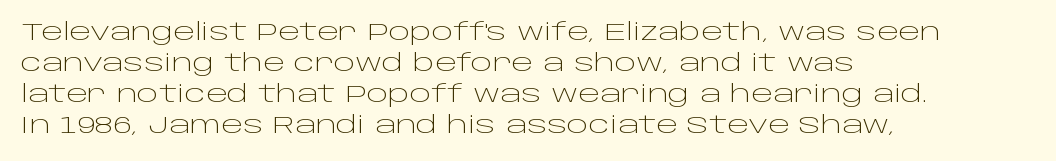
Posture: upright roman. The ragged edge is on the right, which tells us the setting is flush left. Reading down the column, the eye jumps a familiar distance to each next line. The specimen omits any rule beneath the text block's lines. The face looks like a standard text weight, possibly lighter.
